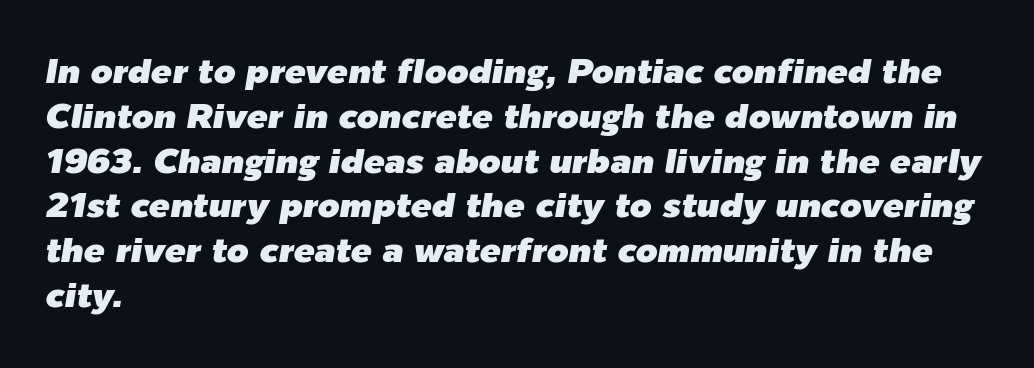
Q: Is the text italic (slanted)? A: Yes, it leans right by about 9 degrees.
Q: Is the text underlined? A: No.
Q: How is the paragraph aligned? A: Left-aligned.
Q: Is the spacing between letters normal or unusually wide? A: Normal.
Q: Is the spacing between lines tight, normal or loose? A: Normal.
Q: Width (condensed, normal, or wide)? A: Normal.
Q: Stroke contrast? A: Low.
Q: x-height? A: Medium.
Q: Monospaced? A: No.
